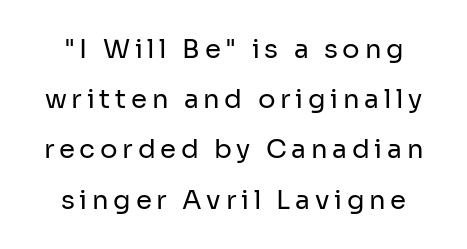
Baseline-to-baseline distance is far greater than the letter height. No word sits above an underline. Upright lettering throughout. Caption: face not bold, strokes unweighted.
